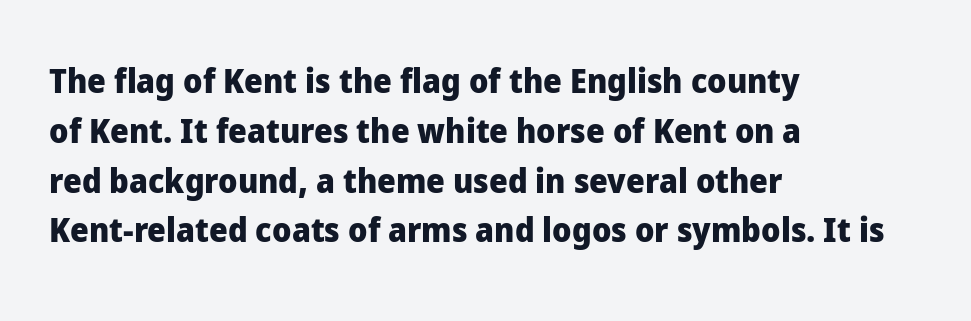
{"serif": "no", "italic": "no", "bold": "yes", "weight": "heavy", "width": "normal", "stroke_contrast": "low", "x_height": "medium", "monospaced": "no", "underline": "no", "align": "left", "line_spacing": "normal", "line_spacing_ratio": 1.51, "letter_spacing": "normal", "letter_spacing_em": 0.0, "glyph_px": 33}
